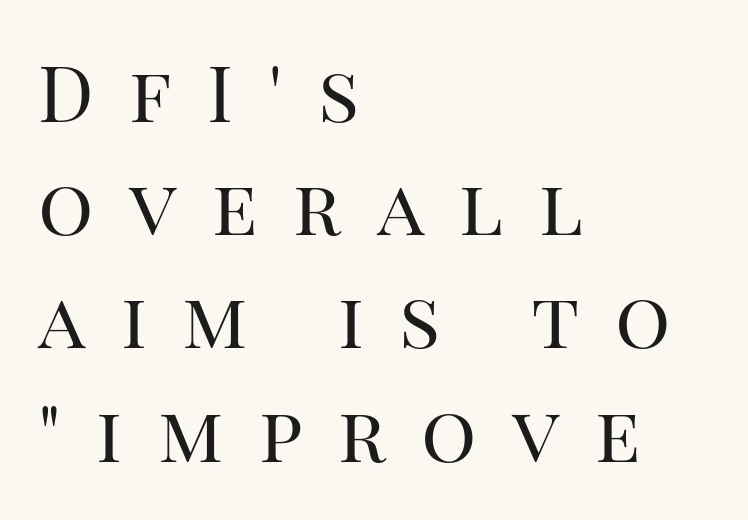
Q: Is the text bold? A: No.
Q: Is the text italic (slanted)? A: No, it is upright.
Q: Is the typeface a serif or a sans-serif typeface? A: Serif.
Q: Is the text underlined? A: No.
Q: How is the paragraph aligned? A: Left-aligned.
Q: Is the spacing between letters normal or unusually wide? A: Unusually wide.
Q: Is the spacing between lines tight, normal or loose? A: Normal.
Q: Width (condensed, normal, or wide)? A: Normal.
Q: Stroke contrast? A: High.
Q: x-height? A: Large.
Q: Monospaced? A: No.
